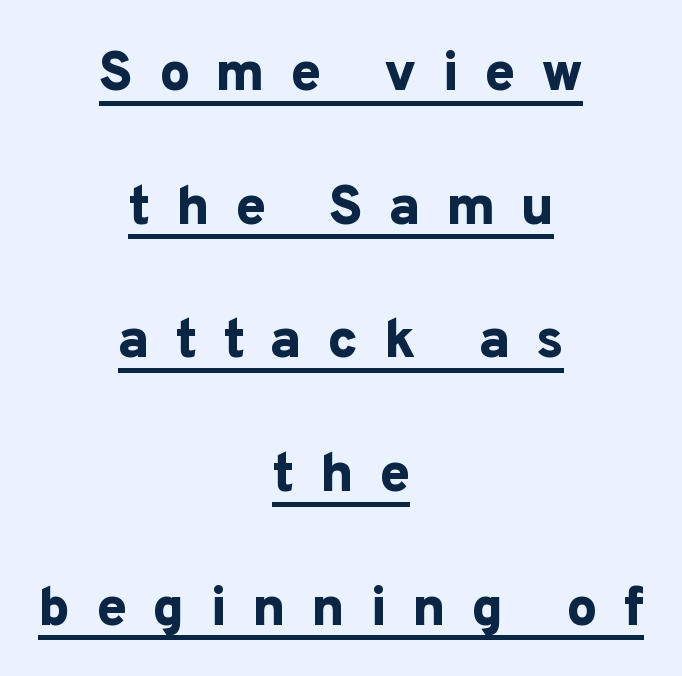
Q: Is the text bold? A: Yes.
Q: Is the text italic (slanted)? A: No, it is upright.
Q: Is the typeface a serif or a sans-serif typeface? A: Sans-serif.
Q: Is the text underlined? A: Yes.
Q: How is the paragraph aligned? A: Centered.
Q: Is the spacing between letters normal or unusually wide? A: Unusually wide.
Q: Is the spacing between lines tight, normal or loose? A: Loose.
Q: Width (condensed, normal, or wide)? A: Normal.
Q: Stroke contrast? A: Low.
Q: x-height? A: Medium.
Q: Monospaced? A: No.
